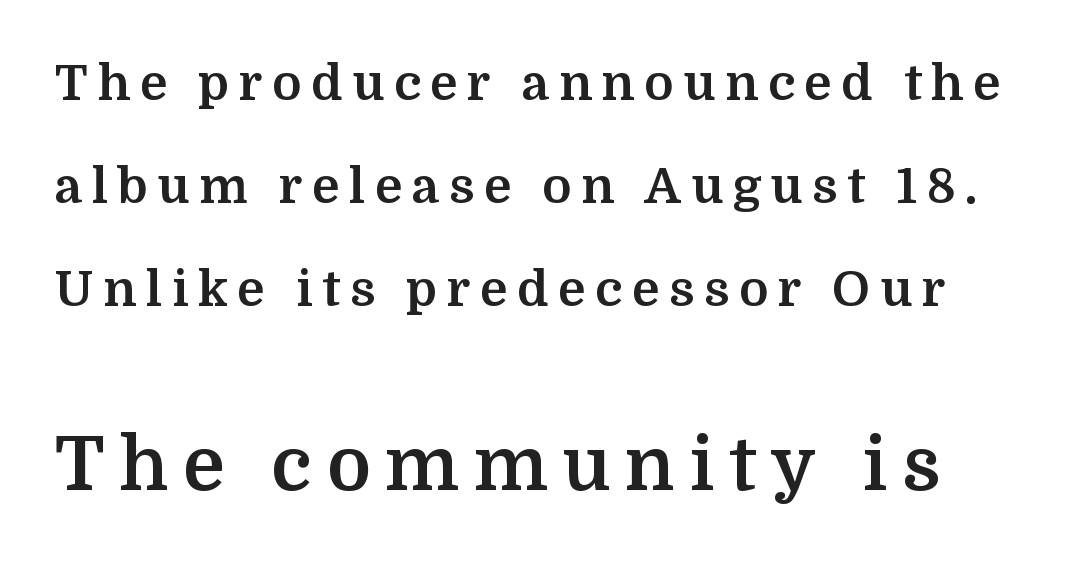
The image shows 74 px bold serif type, upright; set loose line spacing (2.1x), unusually wide letter spacing (+0.2 em), not underlined; the second (bottom) block is 1.51x larger; medium stroke contrast and a medium x-height.
